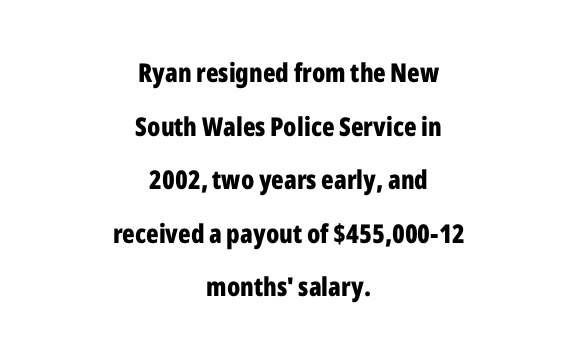
The image shows 26 px bold type, upright; set centered, loose line spacing (2.06x), normal letter spacing, not underlined.
